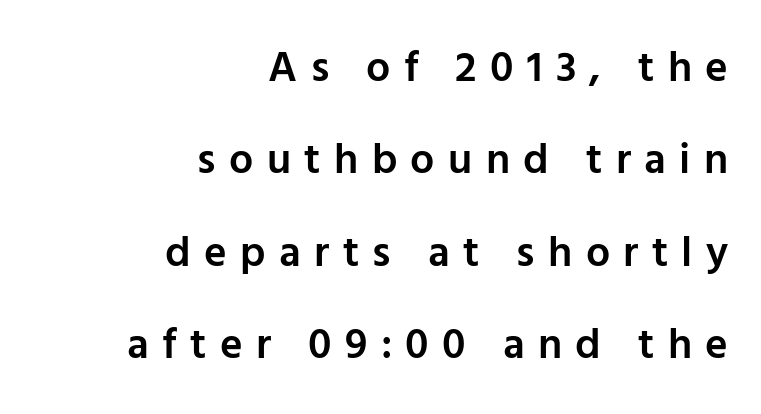
The image shows 43 px semibold sans-serif type, upright; set right-aligned, loose line spacing (2.15x), unusually wide letter spacing (+0.31 em), not underlined; low stroke contrast and a medium x-height.
